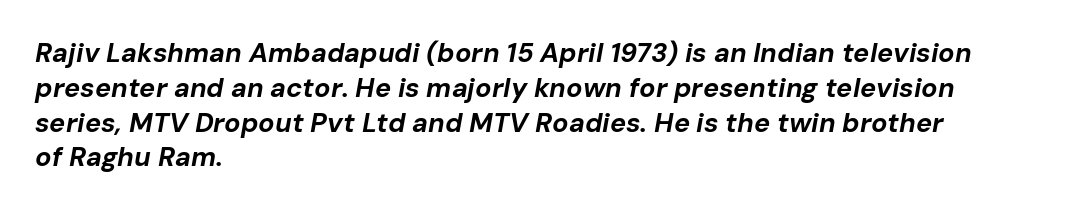
{"italic": "yes", "lean": "right", "slant_degrees": 10, "bold": "yes", "underline": "no", "align": "left", "line_spacing": "normal", "line_spacing_ratio": 1.29, "letter_spacing": "normal", "letter_spacing_em": 0.0, "glyph_px": 27}
